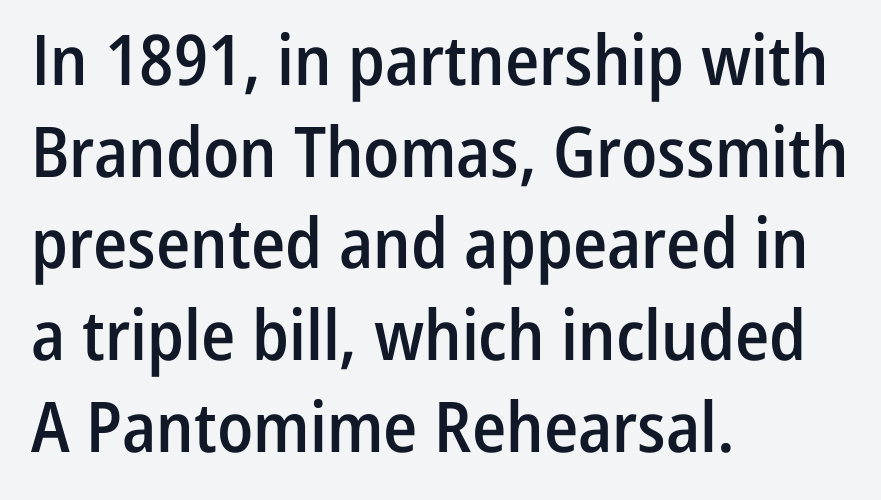
The image shows 70 px semibold, condensed sans-serif type, upright; set left-aligned, normal line spacing (1.31x), normal letter spacing, not underlined; low stroke contrast and a medium x-height.
